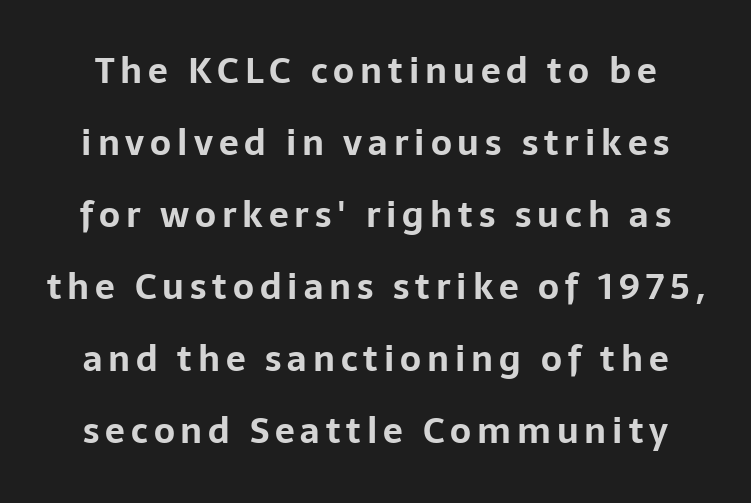
Here the designer chose a conventional face with non-uniform glyph widths. I'd call this a sans setting — the letters go barefoot. Lines of text with bare space underneath. Horizontal bands of white between lines are thick stripes.
